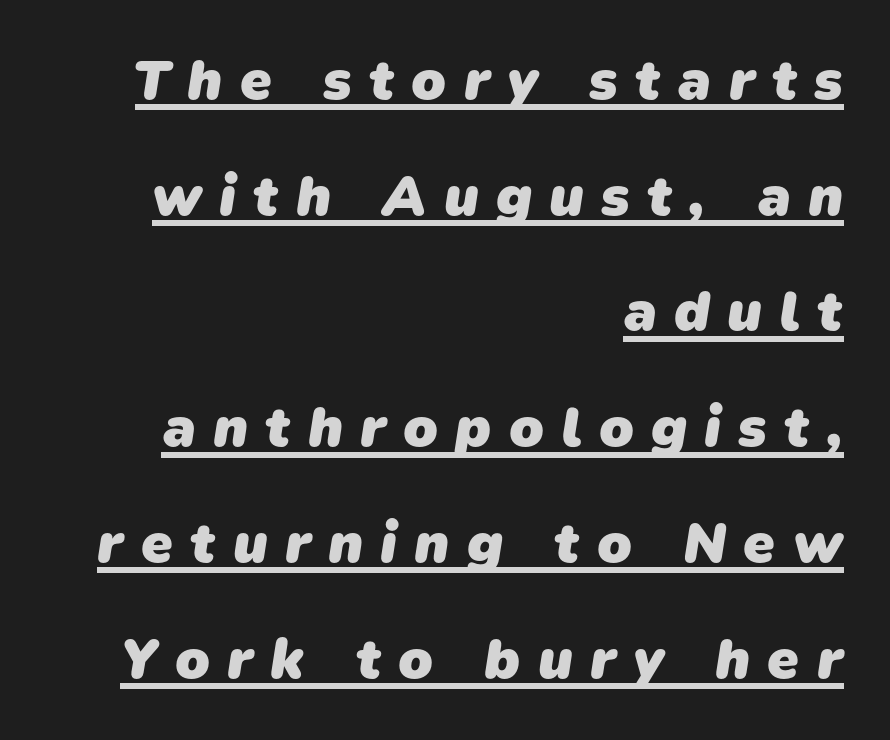
{"serif": "no", "bold": "yes", "weight": "heavy", "width": "normal", "stroke_contrast": "low", "x_height": "medium", "monospaced": "no", "underline": "yes", "align": "right", "line_spacing": "loose", "line_spacing_ratio": 2.03, "letter_spacing": "wide", "letter_spacing_em": 0.3, "glyph_px": 57}
